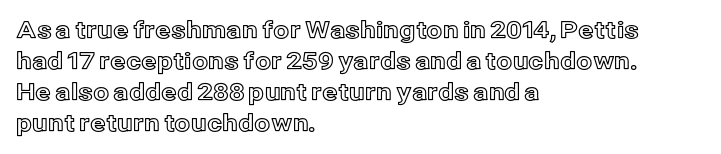
Q: Is the text italic (slanted)? A: No, it is upright.
Q: Is the text underlined? A: No.
Q: How is the paragraph aligned? A: Left-aligned.
Q: Is the spacing between letters normal or unusually wide? A: Normal.
Q: Is the spacing between lines tight, normal or loose? A: Normal.
